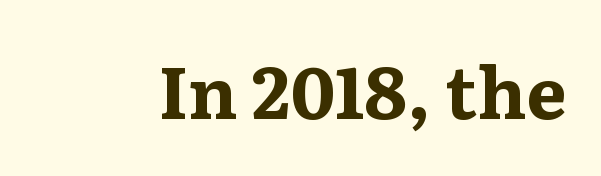
{"serif": "yes", "italic": "no", "bold": "yes", "weight": "bold", "width": "wide", "stroke_contrast": "medium", "x_height": "medium", "monospaced": "no", "underline": "no", "letter_spacing": "normal", "letter_spacing_em": 0.0, "glyph_px": 72}
